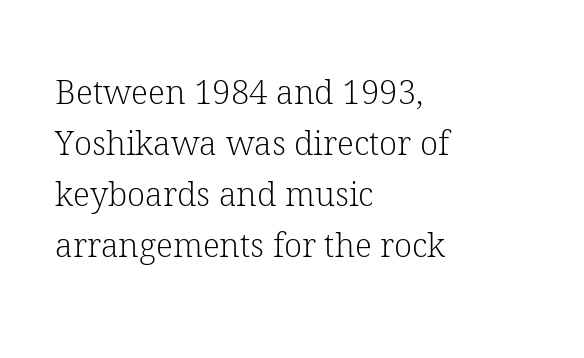
The image shows 33 px light serif type, upright; set left-aligned, normal line spacing (1.55x), normal letter spacing, not underlined; low stroke contrast and a medium x-height.
